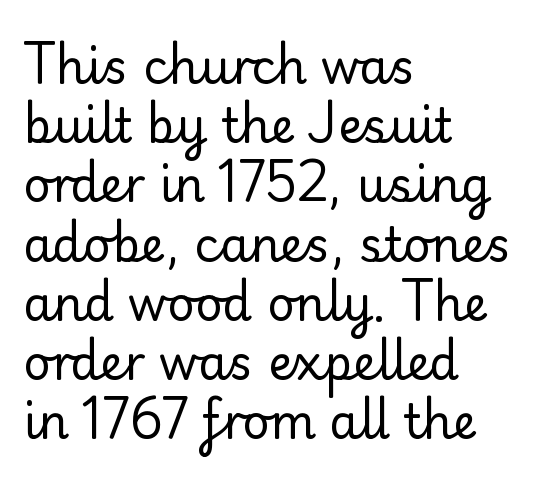
Q: Is the text bold? A: No.
Q: Is the text italic (slanted)? A: No, it is upright.
Q: Is the typeface a serif or a sans-serif typeface? A: Sans-serif.
Q: Is the text underlined? A: No.
Q: How is the paragraph aligned? A: Left-aligned.
Q: Is the spacing between letters normal or unusually wide? A: Normal.
Q: Is the spacing between lines tight, normal or loose? A: Normal.
Q: Width (condensed, normal, or wide)? A: Normal.
Q: Stroke contrast? A: Low.
Q: x-height? A: Small.
Q: Monospaced? A: No.
